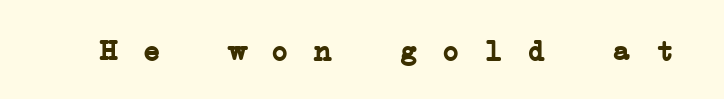
A typesetter would call this monospace, since all characters share one set width. Caption: expanded tracking, letters set apart. How heavy is the stroke? Heavy — this is a bold. Each row of text sits above clean, open space. The type family on display is of the serif kind.
